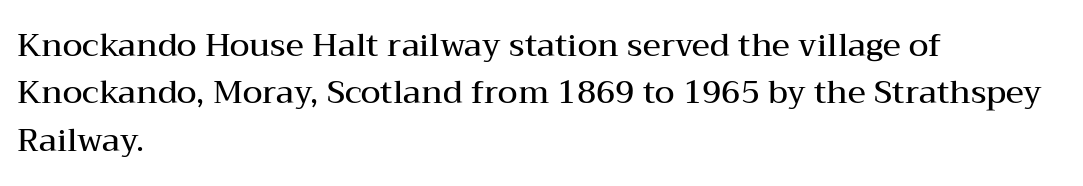
Has an underline been added? It has not. These lines were composed using upright roman letters. Typographically, this falls in the serif category. Reading down the block, your eye returns to a fixed left position each line. These lines are rendered in a variable-pitch font.
